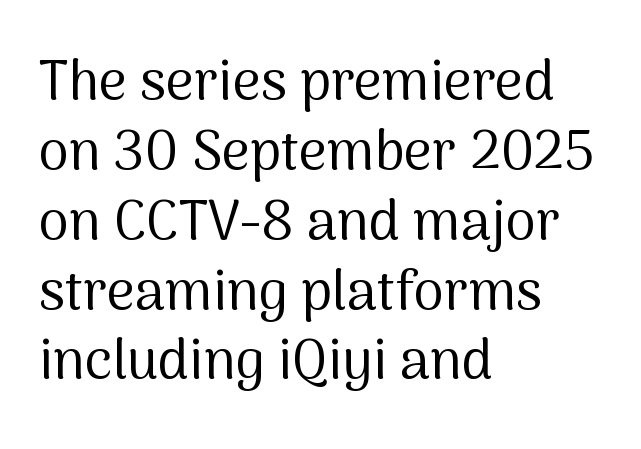
The image shows 55 px regular-weight sans-serif type, upright; set left-aligned, normal line spacing (1.27x), normal letter spacing, not underlined; medium stroke contrast and a medium x-height.
